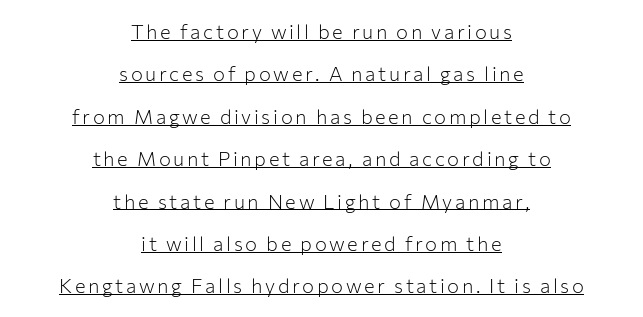
Q: Is the text bold? A: No.
Q: Is the text italic (slanted)? A: No, it is upright.
Q: Is the text underlined? A: Yes.
Q: How is the paragraph aligned? A: Centered.
Q: Is the spacing between lines tight, normal or loose? A: Loose.
